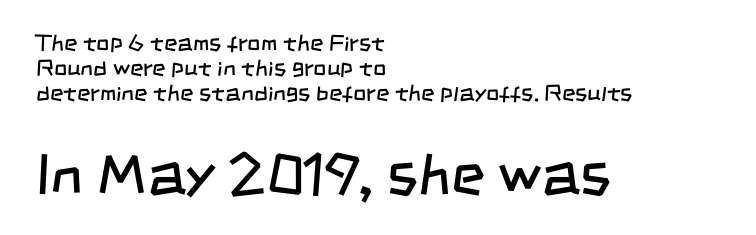
Q: Is the text bold? A: No.
Q: Is the typeface a serif or a sans-serif typeface? A: Sans-serif.
Q: Is the text underlined? A: No.
Q: How is the paragraph aligned? A: Left-aligned.
Q: Is the spacing between letters normal or unusually wide? A: Normal.
Q: Is the spacing between lines tight, normal or loose? A: Tight.
Q: Which block of text is set in a larger size, the first (top) or the second (bottom)? A: The second (bottom) one.
Q: Width (condensed, normal, or wide)? A: Condensed.
Q: Stroke contrast? A: Low.
Q: x-height? A: Large.
Q: Monospaced? A: No.
